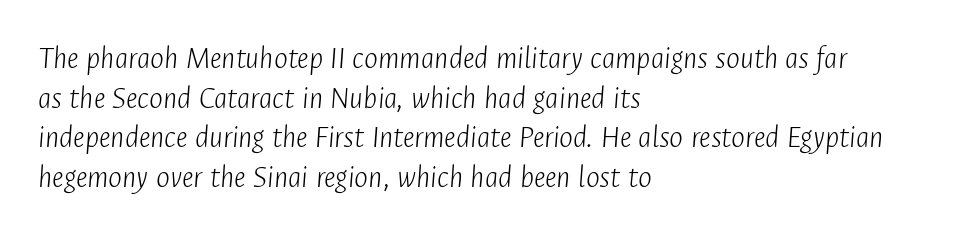
{"italic": "yes", "lean": "right", "slant_degrees": 4, "bold": "no", "weight": "light", "width": "condensed", "stroke_contrast": "low", "x_height": "medium", "monospaced": "no", "underline": "no", "align": "left", "line_spacing_ratio": 1.2, "letter_spacing": "normal", "letter_spacing_em": 0.0, "glyph_px": 33}
